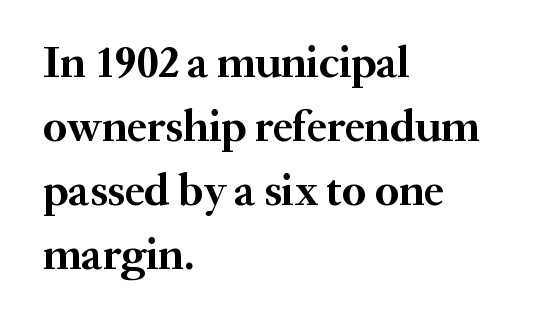
Q: Is the text bold? A: Yes.
Q: Is the text italic (slanted)? A: No, it is upright.
Q: Is the typeface a serif or a sans-serif typeface? A: Serif.
Q: Is the text underlined? A: No.
Q: How is the paragraph aligned? A: Left-aligned.
Q: Is the spacing between letters normal or unusually wide? A: Normal.
Q: Is the spacing between lines tight, normal or loose? A: Normal.
Q: Width (condensed, normal, or wide)? A: Normal.
Q: Stroke contrast? A: Medium.
Q: x-height? A: Small.
Q: Monospaced? A: No.
